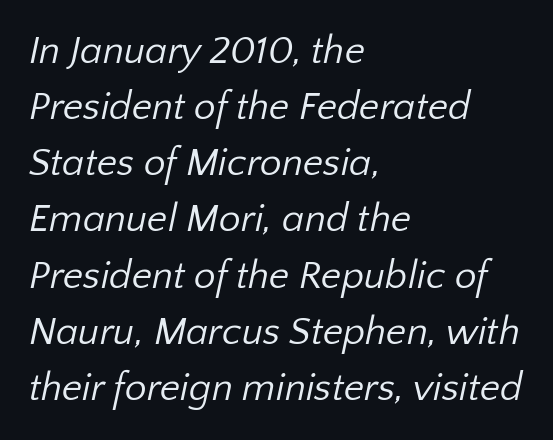
Q: Is the text bold? A: No.
Q: Is the typeface a serif or a sans-serif typeface? A: Sans-serif.
Q: Is the text underlined? A: No.
Q: How is the paragraph aligned? A: Left-aligned.
Q: Is the spacing between letters normal or unusually wide? A: Normal.
Q: Is the spacing between lines tight, normal or loose? A: Normal.
Q: Width (condensed, normal, or wide)? A: Normal.
Q: Stroke contrast? A: Low.
Q: x-height? A: Medium.
Q: Monospaced? A: No.
